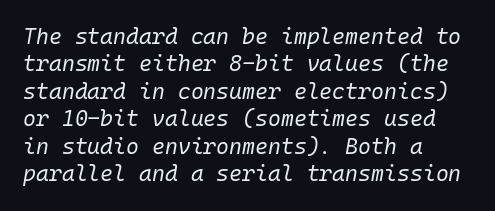
These glyphs show unthickened strokes, regular width or finer. Tracking here is standard; glyphs follow each other at the usual distance. Rendered with sloped, italic letterforms. A student would call this left alignment; a typographer would say flush left, rag right.
